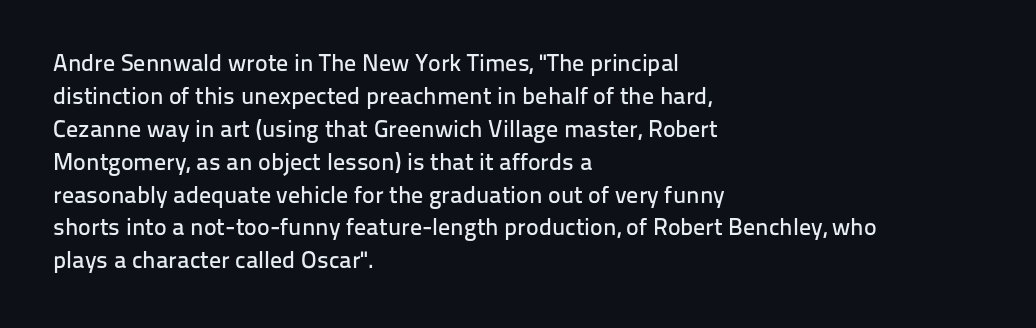
The type sits square on the baseline with zero lean. Students, observe: this is what conventionally led text looks like. Notice how the passage keeps a crisp vertical edge on the left only. Lines of text with bare space underneath.
